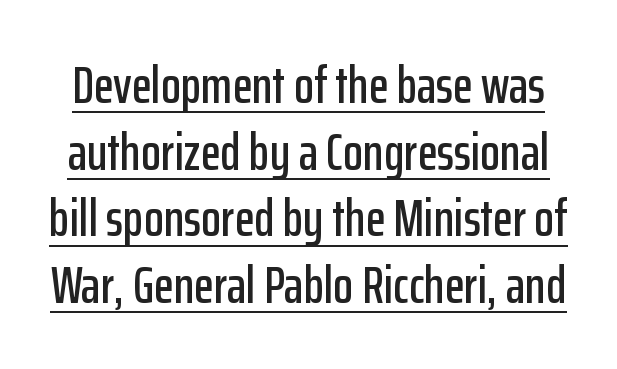
{"serif": "no", "italic": "no", "width": "condensed", "stroke_contrast": "low", "x_height": "medium", "monospaced": "no", "underline": "yes", "line_spacing": "normal", "line_spacing_ratio": 1.28, "letter_spacing": "normal", "letter_spacing_em": 0.0, "glyph_px": 52}
